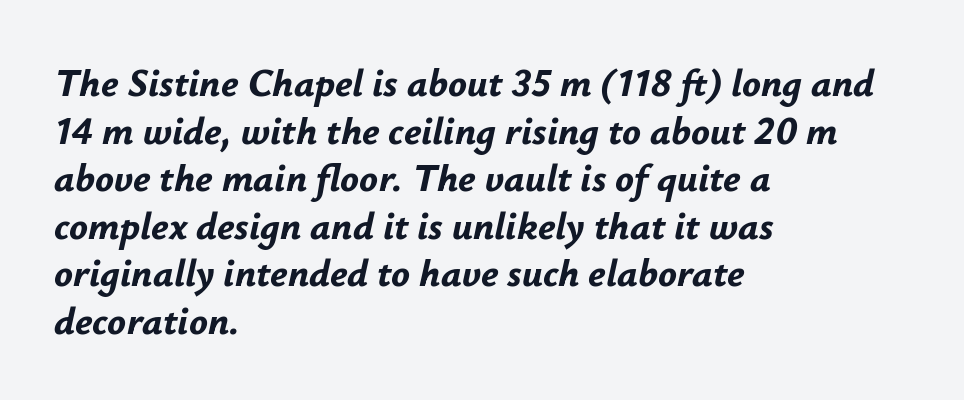
{"italic": "yes", "lean": "right", "slant_degrees": 12, "bold": "yes", "weight": "bold", "width": "normal", "stroke_contrast": "low", "x_height": "small", "monospaced": "no", "underline": "no", "align": "left", "line_spacing_ratio": 1.22, "letter_spacing": "normal", "letter_spacing_em": 0.0, "glyph_px": 39}
